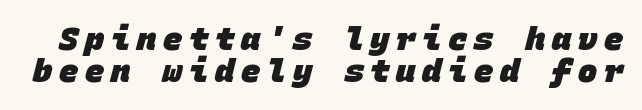
Q: Is the text bold? A: Yes.
Q: Is the typeface a serif or a sans-serif typeface? A: Sans-serif.
Q: Is the text underlined? A: No.
Q: Is the spacing between letters normal or unusually wide? A: Unusually wide.
Q: Is the spacing between lines tight, normal or loose? A: Tight.
Q: Width (condensed, normal, or wide)? A: Normal.
Q: Stroke contrast? A: Low.
Q: x-height? A: Large.
Q: Monospaced? A: Yes.
